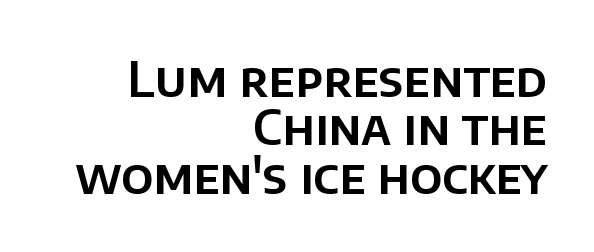
The image shows 48 px sans-serif type, upright; set right-aligned, tight line spacing (1.01x), normal letter spacing, not underlined; low stroke contrast and a large x-height.
